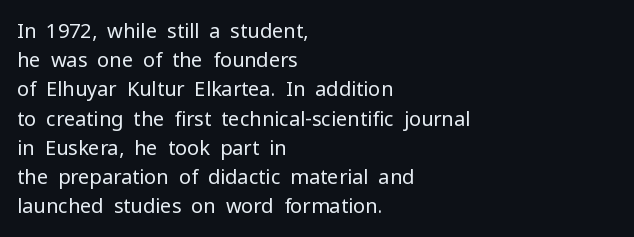
A normal amount of white space separates one row of letters from the next. The foot of each line stays bare and open. The ragged edge is on the right, which tells us the setting is flush left. This sample uses an upright cut, with every glyph sitting square on the baseline. No chunkiness to these letters — they're not bold. Does extra space separate the letters? No, they use regular spacing.
